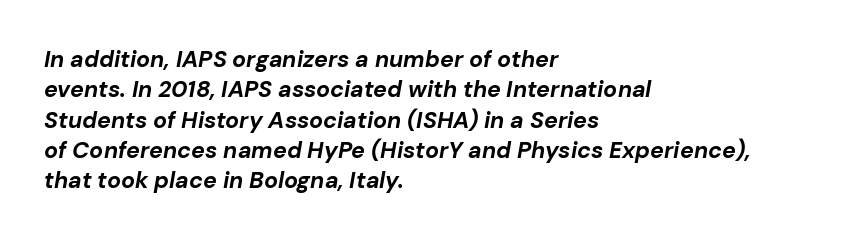
The image shows 23 px bold type, italic (leaning right); set left-aligned, normal line spacing (1.32x), normal letter spacing, not underlined.
